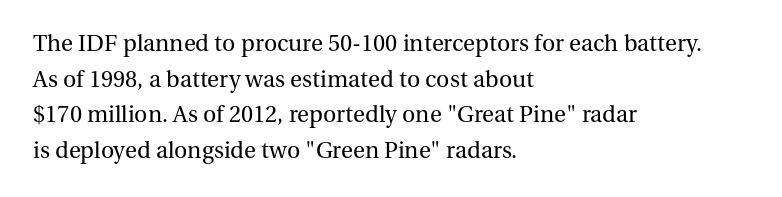
The image shows 23 px text type, upright; set left-aligned, normal line spacing (1.55x), normal letter spacing, not underlined.
